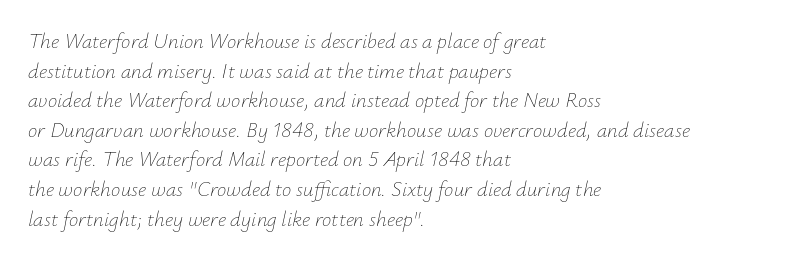
{"italic": "yes", "lean": "right", "slant_degrees": 12, "bold": "no", "underline": "no", "align": "left", "line_spacing": "normal", "line_spacing_ratio": 1.41, "letter_spacing": "normal", "letter_spacing_em": 0.0, "glyph_px": 21}
